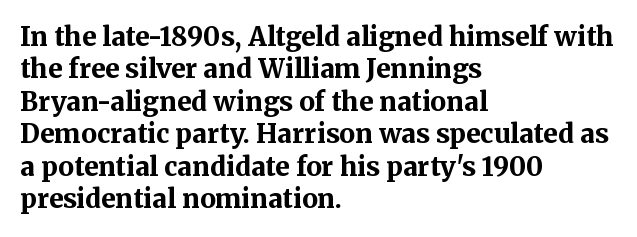
Interline gaps are of average width in this sample. Words float on clear page, feet unadorned. Weight check: bold — yes, fully. These lines were composed using upright roman letters.
